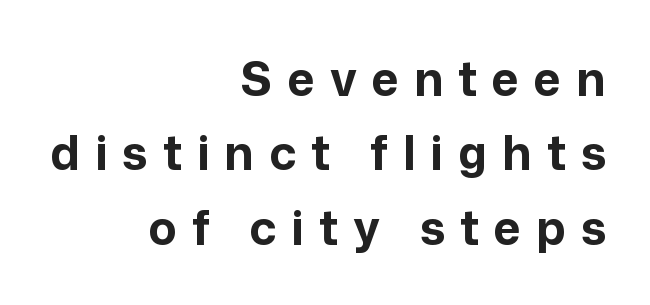
The letterforms stand isolated, each surrounded by extra space. The space between consecutive lines is moderate. The type family on display is of the sans-serif kind. Students, this is bold: see how much ink each stroke carries. Each letter keeps its own natural width here, so spacing adapts to shape. Where is the straight margin? On the right.
